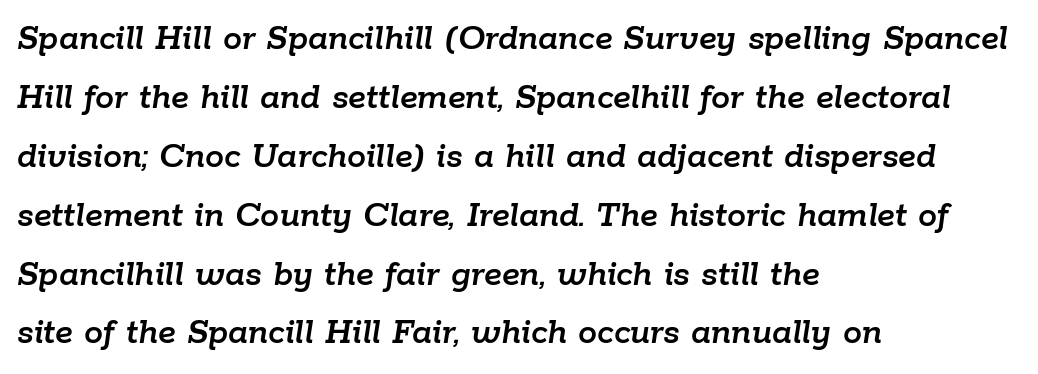
The image shows 38 px text type, italic (leaning right); set left-aligned, normal line spacing (1.55x), normal letter spacing, not underlined; low stroke contrast and a medium x-height.
